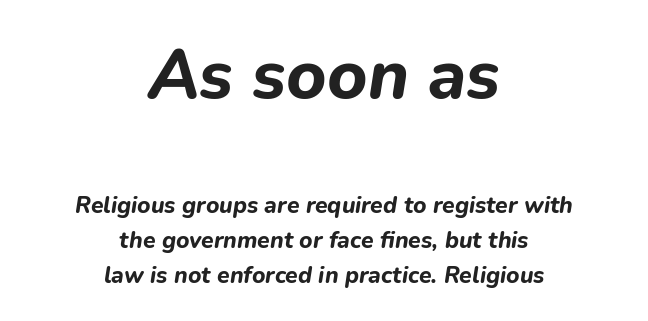
Q: Is the text bold? A: Yes.
Q: Is the text italic (slanted)? A: Yes, it leans right by about 9 degrees.
Q: Is the text underlined? A: No.
Q: How is the paragraph aligned? A: Centered.
Q: Is the spacing between letters normal or unusually wide? A: Normal.
Q: Is the spacing between lines tight, normal or loose? A: Normal.
Q: Which block of text is set in a larger size, the first (top) or the second (bottom)? A: The first (top) one.
Q: Width (condensed, normal, or wide)? A: Normal.
Q: Stroke contrast? A: Low.
Q: x-height? A: Medium.
Q: Monospaced? A: No.
